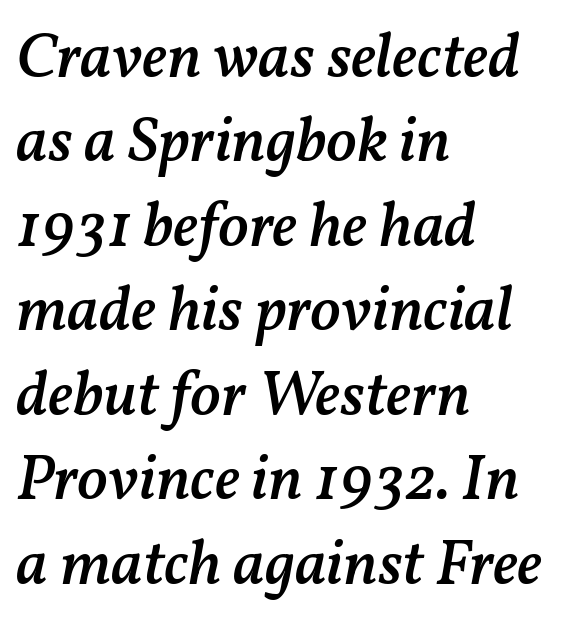
{"italic": "yes", "lean": "right", "slant_degrees": 11, "bold": "semi", "weight": "semibold", "width": "normal", "stroke_contrast": "medium", "x_height": "medium", "monospaced": "no", "underline": "no", "align": "left", "line_spacing": "normal", "line_spacing_ratio": 1.32, "letter_spacing": "normal", "letter_spacing_em": 0.0, "glyph_px": 64}
